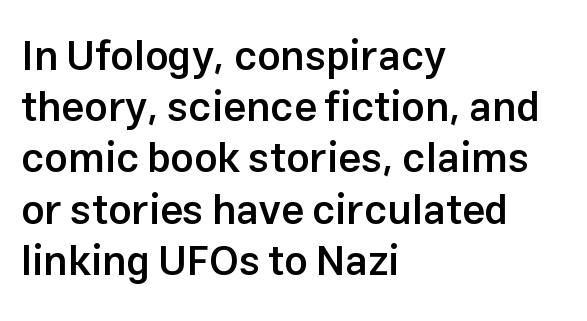
You could not count columns in this text — the font is proportionally spaced. Weight check: semibold — heavier than regular, not quite bold. The letters carry no serifs — their stems end cleanly without finishing strokes. Notice how the stems are strictly vertical — no italics here. Check the space under the baseline: it is left empty. This sample uses plain, unmodified letter spacing.
